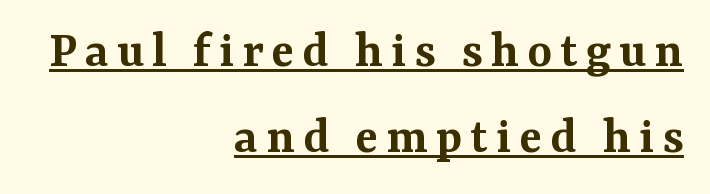
Reading down the column, the eye jumps a familiar distance to each next line. Right-aligned paragraph, ragged on the left. Is there an underline? Yes — a line sits under the letters. Strokes here are thickened, but only to semibold level. Small tapered or slab feet sit at the stroke ends, so this counts as serif.
